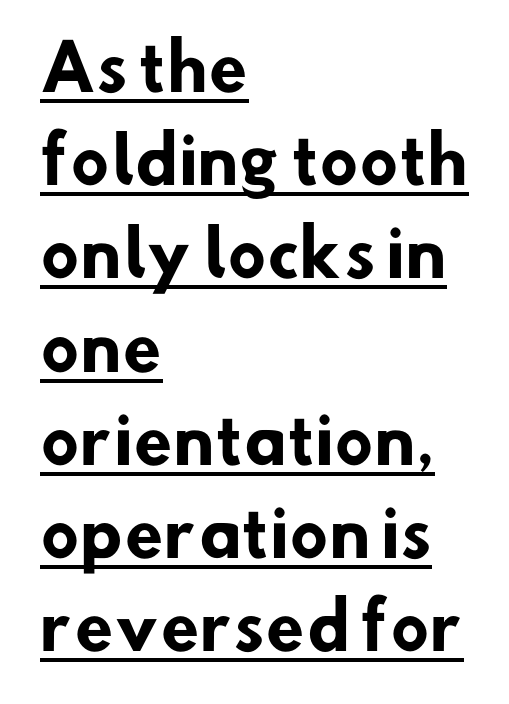
As a designer I'd log this as weight 700, bold. The designer left line spacing at the default. Look at the bottom of the vertical strokes: they stop flat, with no serifs. The compositor pushed each line to the left boundary. The letterforms sit shoulder to shoulder at normal distance. This rendering features underlined lettering.
